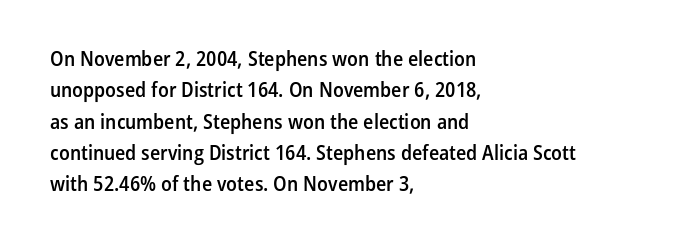
{"italic": "no", "bold": "semi", "underline": "no", "align": "left", "line_spacing": "normal", "line_spacing_ratio": 1.49, "letter_spacing": "normal", "letter_spacing_em": 0.0, "glyph_px": 21}
